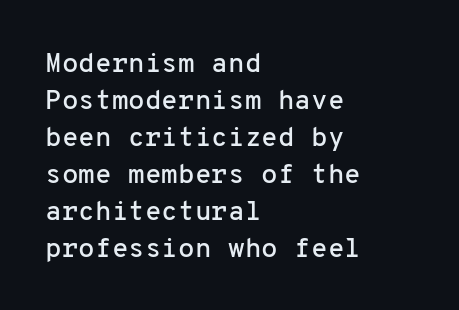
A typesetter would call this zero additional tracking. Notice how descenders clear the ascenders below comfortably — that's standard leading. Ordinary non-slanted type is in use. Letters rest on an invisible, unmarked baseline.
